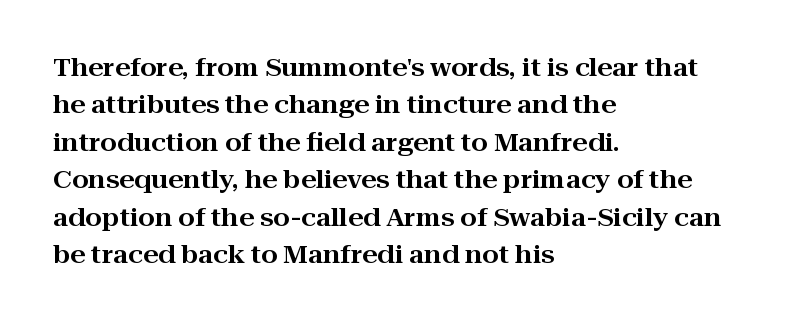
Q: Is the text italic (slanted)? A: No, it is upright.
Q: Is the text underlined? A: No.
Q: How is the paragraph aligned? A: Left-aligned.
Q: Is the spacing between letters normal or unusually wide? A: Normal.
Q: Is the spacing between lines tight, normal or loose? A: Normal.
